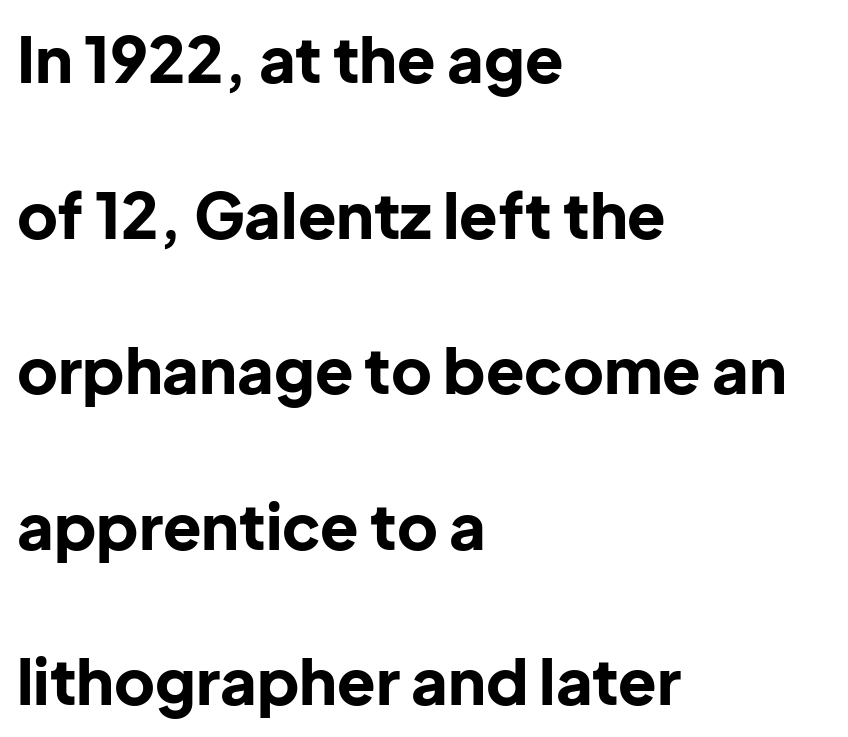
The image shows 63 px bold sans-serif type, upright; set left-aligned, loose line spacing (2.47x), normal letter spacing, not underlined; low stroke contrast and a medium x-height.
